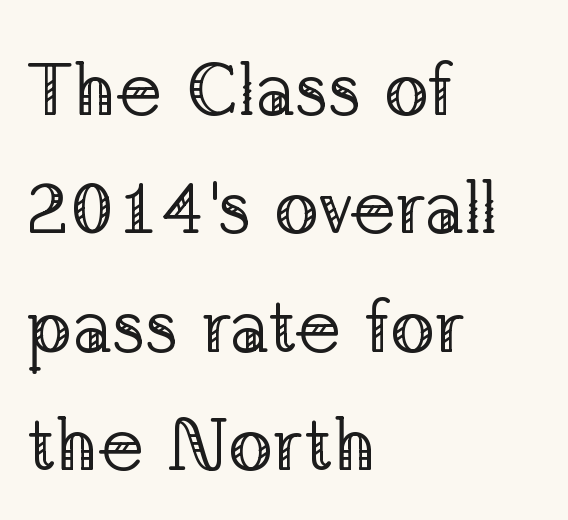
The image shows 75 px regular-weight serif type, upright; set left-aligned, normal line spacing (1.58x), normal letter spacing, not underlined; low stroke contrast and a medium x-height.
